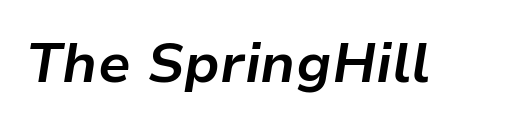
Q: Is the text bold? A: Yes.
Q: Is the text italic (slanted)? A: Yes, it leans right by about 9 degrees.
Q: Is the text underlined? A: No.
Q: Is the spacing between letters normal or unusually wide? A: Normal.
Q: Width (condensed, normal, or wide)? A: Normal.
Q: Stroke contrast? A: Low.
Q: x-height? A: Medium.
Q: Monospaced? A: No.
